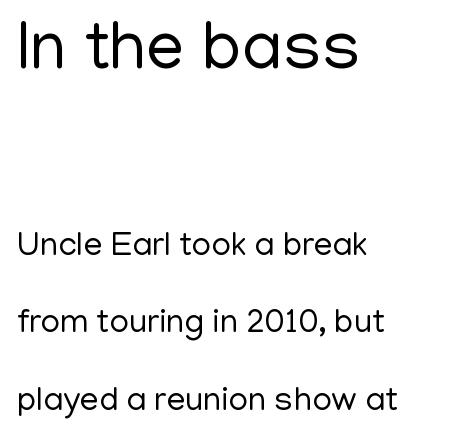
The image shows 69 px regular-weight sans-serif type, upright; set left-aligned, loose line spacing (2.28x), normal letter spacing, not underlined; the first (top) block is 2.03x larger; low stroke contrast and a medium x-height.
